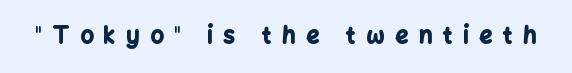
Q: Is the text bold? A: Yes.
Q: Is the text italic (slanted)? A: No, it is upright.
Q: Is the text underlined? A: No.
Q: Is the spacing between letters normal or unusually wide? A: Unusually wide.
